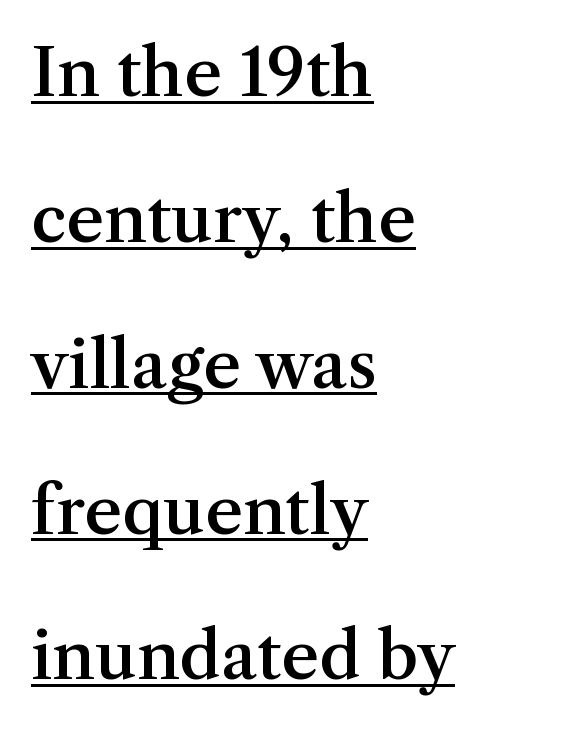
The image shows 66 px semibold serif type, upright; set left-aligned, loose line spacing (2.21x), normal letter spacing, underlined; medium stroke contrast and a medium x-height.
